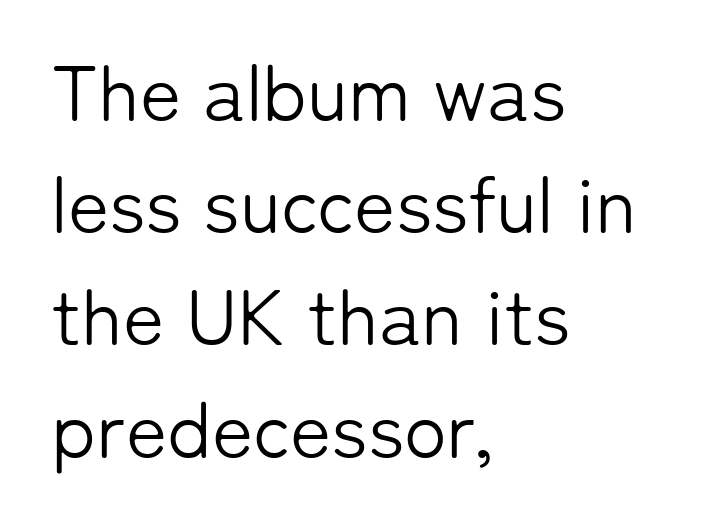
{"serif": "no", "italic": "no", "bold": "no", "weight": "light", "width": "normal", "stroke_contrast": "low", "x_height": "medium", "monospaced": "no", "underline": "no", "align": "left", "line_spacing": "normal", "line_spacing_ratio": 1.42, "letter_spacing": "normal", "letter_spacing_em": 0.0, "glyph_px": 79}
